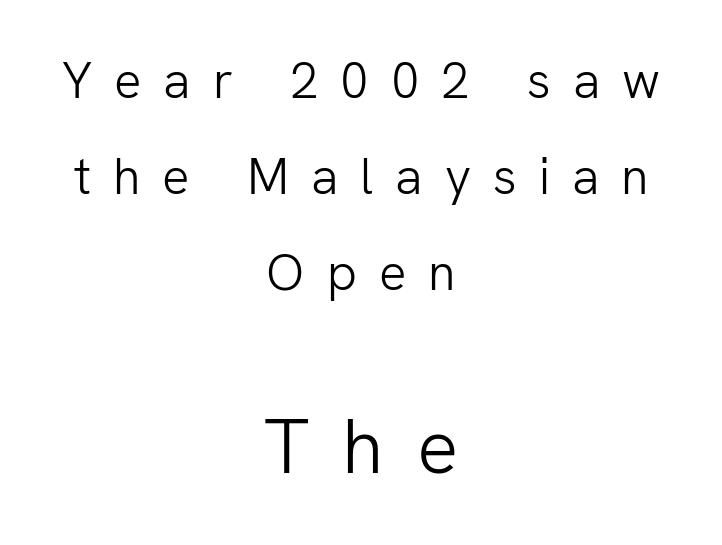
If you squint, the bottom block still reads clearly — it's the larger of the two. No heavy texture on the line: the type isn't bold. The face used here is a sans, in the tradition of grotesques and geometrics. Underlining? Definitely not there.
